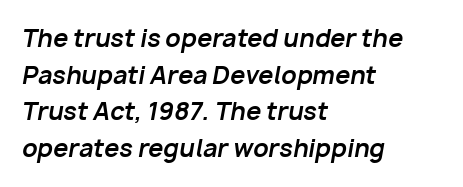
Slanted lettering throughout. The rendering anchors every line to the left-hand side. Letter spacing: default. One glance says typical: line gaps are just what's usual. The font is running at its bold setting. The space directly below the letters is spotless.
